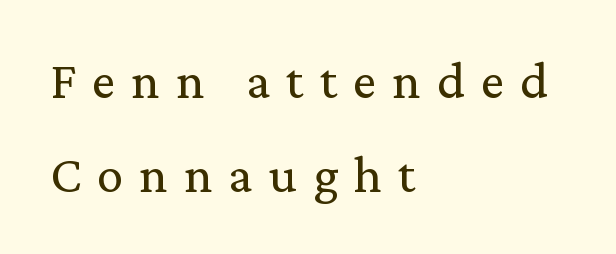
{"serif": "yes", "italic": "no", "bold": "no", "weight": "regular", "width": "normal", "stroke_contrast": "medium", "x_height": "medium", "monospaced": "no", "underline": "no", "align": "left", "line_spacing_ratio": 1.77, "letter_spacing": "wide", "letter_spacing_em": 0.3, "glyph_px": 53}
